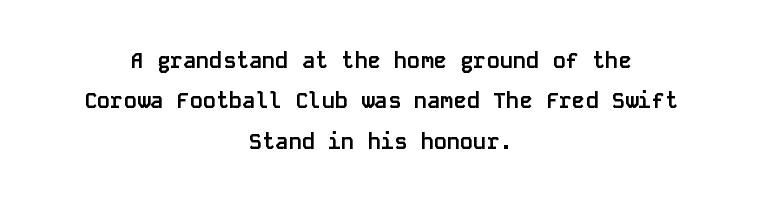
The image shows 22 px bold type, upright; set centered, line spacing 1.83x, normal letter spacing, not underlined.
